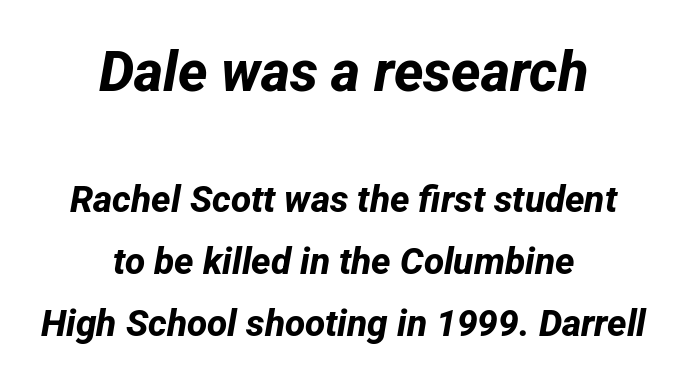
{"serif": "no", "bold": "yes", "weight": "bold", "width": "normal", "stroke_contrast": "low", "x_height": "medium", "monospaced": "no", "underline": "no", "align": "center", "line_spacing": "normal", "line_spacing_ratio": 1.67, "letter_spacing": "normal", "letter_spacing_em": 0.0, "larger_block": "first", "size_ratio": 1.51, "glyph_px": 56}
